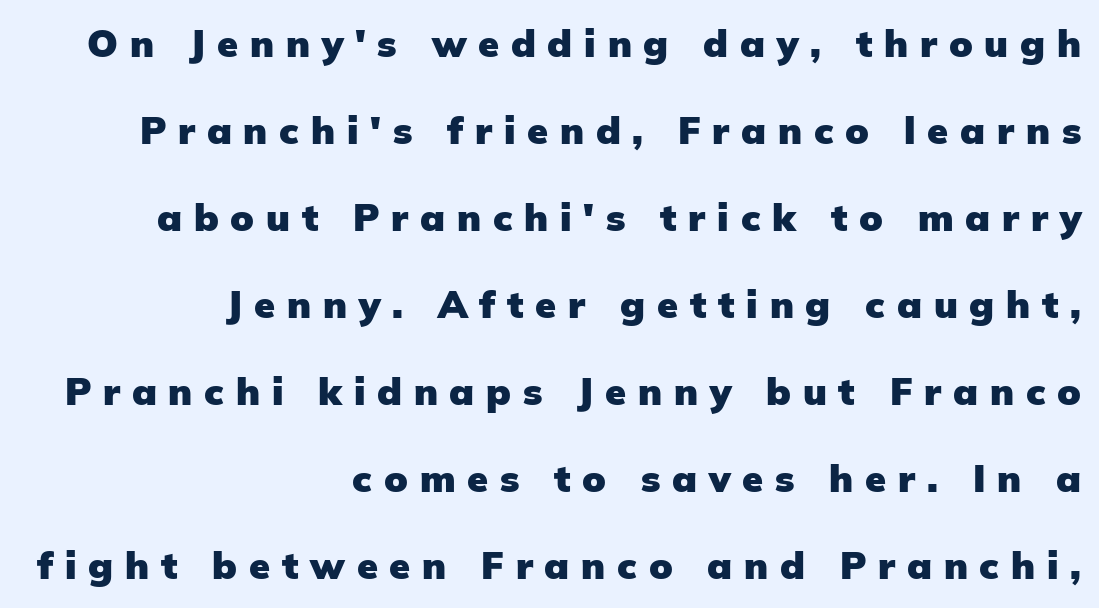
Q: Is the text bold? A: Yes.
Q: Is the text italic (slanted)? A: No, it is upright.
Q: Is the typeface a serif or a sans-serif typeface? A: Sans-serif.
Q: Is the text underlined? A: No.
Q: How is the paragraph aligned? A: Right-aligned.
Q: Is the spacing between letters normal or unusually wide? A: Unusually wide.
Q: Is the spacing between lines tight, normal or loose? A: Loose.
Q: Width (condensed, normal, or wide)? A: Normal.
Q: Stroke contrast? A: Low.
Q: x-height? A: Medium.
Q: Monospaced? A: No.
